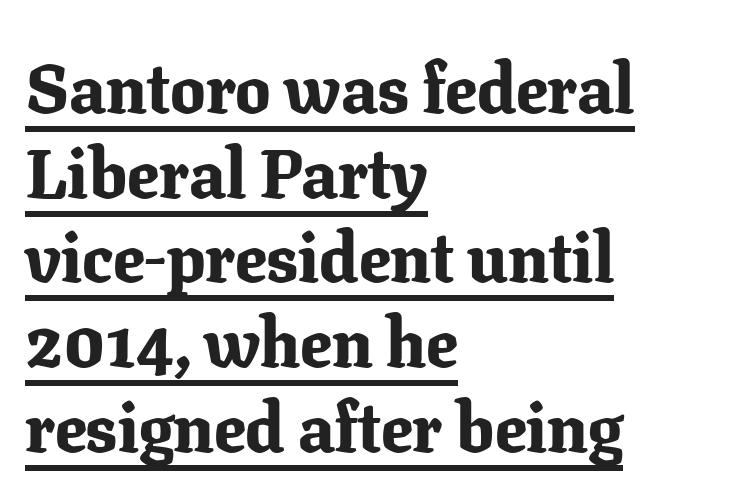
The specimen includes a rule beneath the text block's lines. The rag falls on the right side of this text block. Observe the serifs anchoring each vertical stroke in this sample. Observe the ordinary spacing: letters are neighbours, not strangers. This is heavy type, rendered in bold. No italicization has been applied; the sample stays upright.
